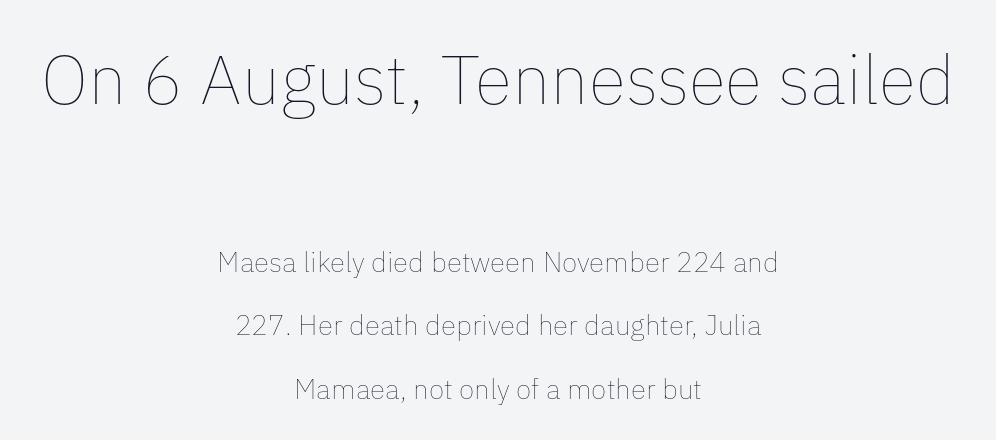
Each letter keeps its own natural width here, so spacing adapts to shape. These lines keep a tight, regular rhythm from letter to letter. Is the type heavy? It reads as light-to-regular instead. No italicization has been applied; the sample stays upright. A centered setting, common on invitations and titles, is used for this passage.
